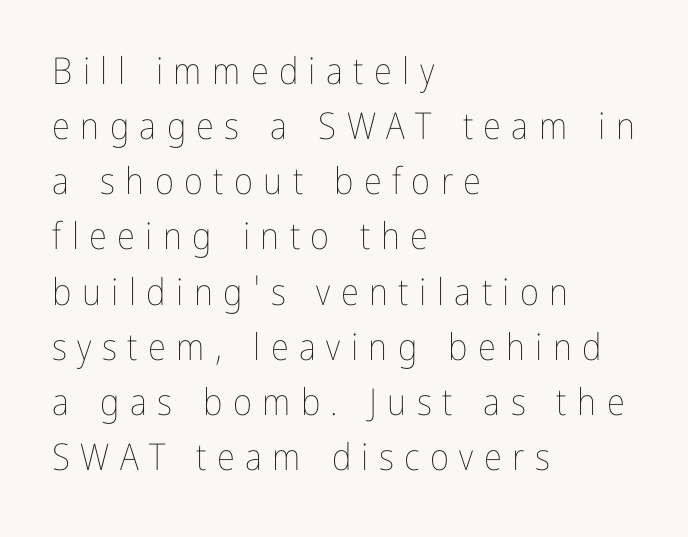
Q: Is the text bold? A: No.
Q: Is the text italic (slanted)? A: No, it is upright.
Q: Is the text underlined? A: No.
Q: How is the paragraph aligned? A: Left-aligned.
Q: Is the spacing between letters normal or unusually wide? A: Unusually wide.
Q: Is the spacing between lines tight, normal or loose? A: Normal.
Q: Width (condensed, normal, or wide)? A: Condensed.
Q: Stroke contrast? A: Low.
Q: x-height? A: Medium.
Q: Monospaced? A: No.
